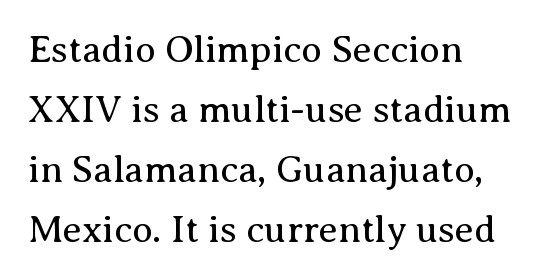
Only glyphs here, with clear space below each row. No italicization has been applied; the sample stays upright. A serif font was chosen for this passage. Each letter keeps its own natural width here, so spacing adapts to shape. A typesetter would call this leading conventional body-copy spacing.
